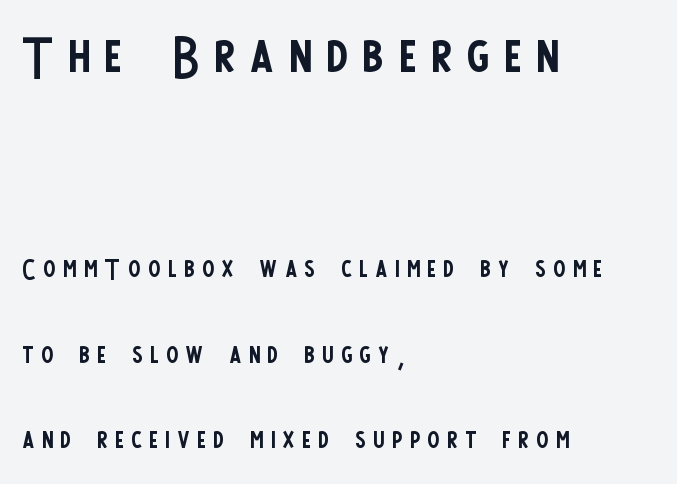
The image shows 72 px regular-weight, condensed sans-serif type, upright; set left-aligned, loose line spacing (2.38x), unusually wide letter spacing (+0.21 em), not underlined; the first (top) block is 2.0x larger; low stroke contrast and a large x-height.
